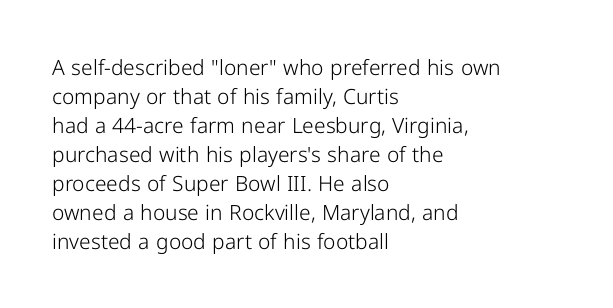
Q: Is the text bold? A: No.
Q: Is the text italic (slanted)? A: No, it is upright.
Q: Is the text underlined? A: No.
Q: How is the paragraph aligned? A: Left-aligned.
Q: Is the spacing between letters normal or unusually wide? A: Normal.
Q: Is the spacing between lines tight, normal or loose? A: Normal.
